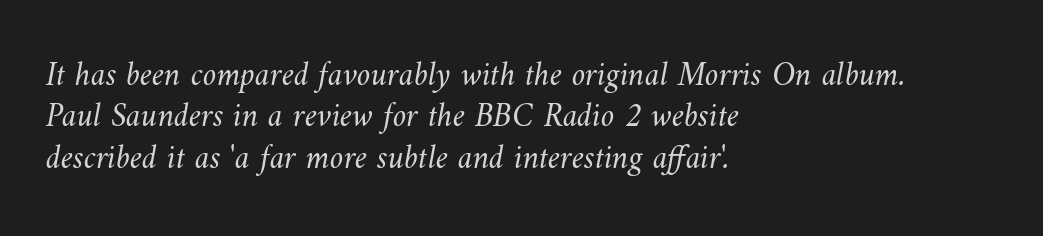
Q: Is the text bold? A: No.
Q: Is the text underlined? A: No.
Q: How is the paragraph aligned? A: Left-aligned.
Q: Is the spacing between letters normal or unusually wide? A: Normal.
Q: Width (condensed, normal, or wide)? A: Normal.
Q: Stroke contrast? A: Medium.
Q: x-height? A: Small.
Q: Monospaced? A: No.
